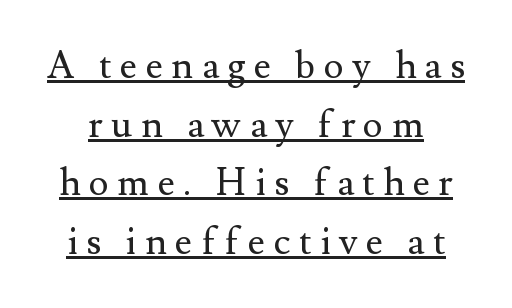
Q: Is the text bold? A: No.
Q: Is the text italic (slanted)? A: No, it is upright.
Q: Is the typeface a serif or a sans-serif typeface? A: Serif.
Q: Is the text underlined? A: Yes.
Q: Is the spacing between letters normal or unusually wide? A: Unusually wide.
Q: Is the spacing between lines tight, normal or loose? A: Normal.
Q: Width (condensed, normal, or wide)? A: Normal.
Q: Stroke contrast? A: Medium.
Q: x-height? A: Small.
Q: Monospaced? A: No.
